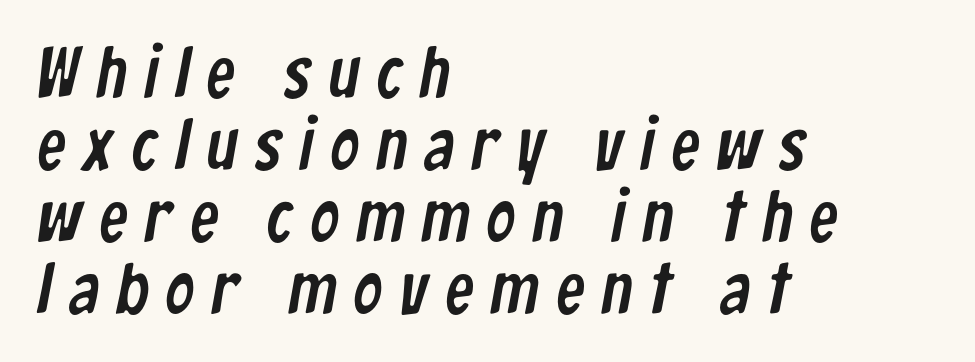
{"serif": "no", "width": "condensed", "stroke_contrast": "low", "x_height": "medium", "monospaced": "no", "underline": "no", "align": "left", "line_spacing": "tight", "line_spacing_ratio": 1.0, "letter_spacing": "wide", "letter_spacing_em": 0.24, "glyph_px": 72}
